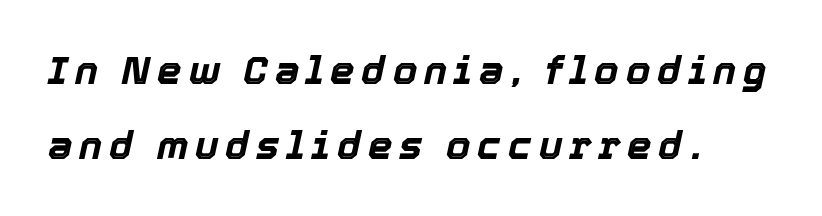
{"italic": "yes", "lean": "right", "slant_degrees": 12, "bold": "yes", "weight": "bold", "width": "normal", "x_height": "medium", "monospaced": "no", "underline": "no", "align": "left", "line_spacing": "loose", "line_spacing_ratio": 1.93, "glyph_px": 39}
